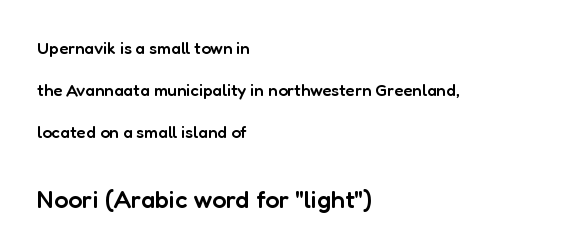
{"italic": "no", "bold": "semi", "underline": "no", "align": "left", "line_spacing": "loose", "line_spacing_ratio": 2.48, "letter_spacing": "normal", "letter_spacing_em": 0.0, "larger_block": "second", "size_ratio": 1.47, "glyph_px": 25}
